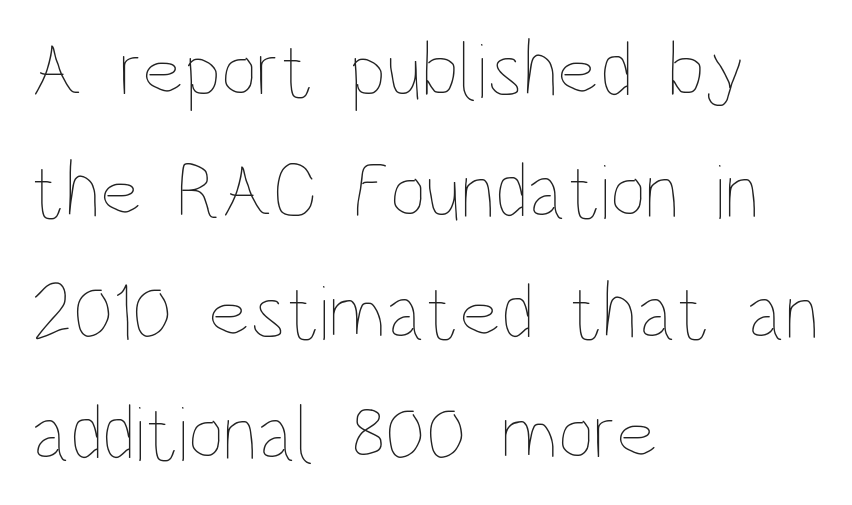
Q: Is the text bold? A: No.
Q: Is the text italic (slanted)? A: No, it is upright.
Q: Is the text underlined? A: No.
Q: How is the paragraph aligned? A: Left-aligned.
Q: Is the spacing between letters normal or unusually wide? A: Normal.
Q: Is the spacing between lines tight, normal or loose? A: Normal.
Q: Width (condensed, normal, or wide)? A: Condensed.
Q: Stroke contrast? A: Low.
Q: x-height? A: Large.
Q: Monospaced? A: No.
